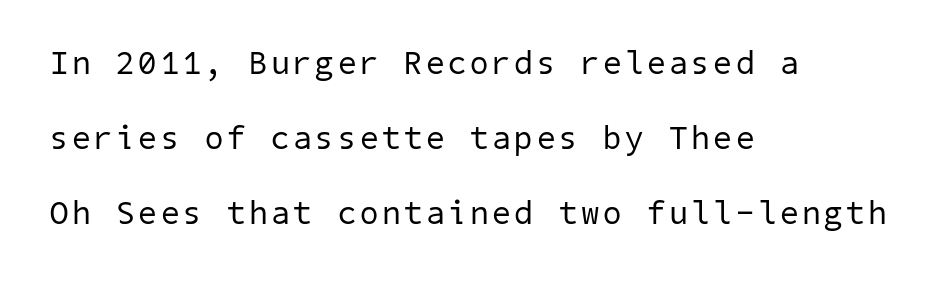
Descenders are the only things crossing below the line. Horizontally, the lines are justified to the leading edge only. Notice the wide empty band between every row — that's loose leading. These glyphs show unthickened strokes, regular width or finer.
